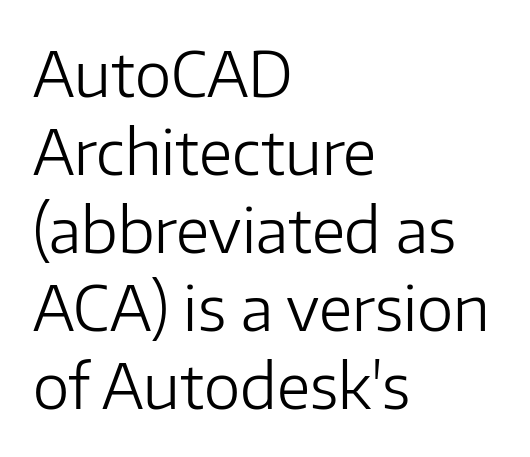
Q: Is the text bold? A: No.
Q: Is the text italic (slanted)? A: No, it is upright.
Q: Is the typeface a serif or a sans-serif typeface? A: Sans-serif.
Q: Is the text underlined? A: No.
Q: How is the paragraph aligned? A: Left-aligned.
Q: Is the spacing between letters normal or unusually wide? A: Normal.
Q: Is the spacing between lines tight, normal or loose? A: Normal.
Q: Width (condensed, normal, or wide)? A: Normal.
Q: Stroke contrast? A: Low.
Q: x-height? A: Medium.
Q: Monospaced? A: No.
